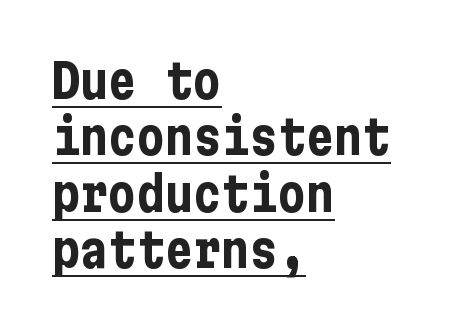
Q: Is the text bold? A: Yes.
Q: Is the text italic (slanted)? A: No, it is upright.
Q: Is the typeface a serif or a sans-serif typeface? A: Sans-serif.
Q: Is the text underlined? A: Yes.
Q: How is the paragraph aligned? A: Left-aligned.
Q: Is the spacing between letters normal or unusually wide? A: Normal.
Q: Width (condensed, normal, or wide)? A: Condensed.
Q: Stroke contrast? A: Low.
Q: x-height? A: Medium.
